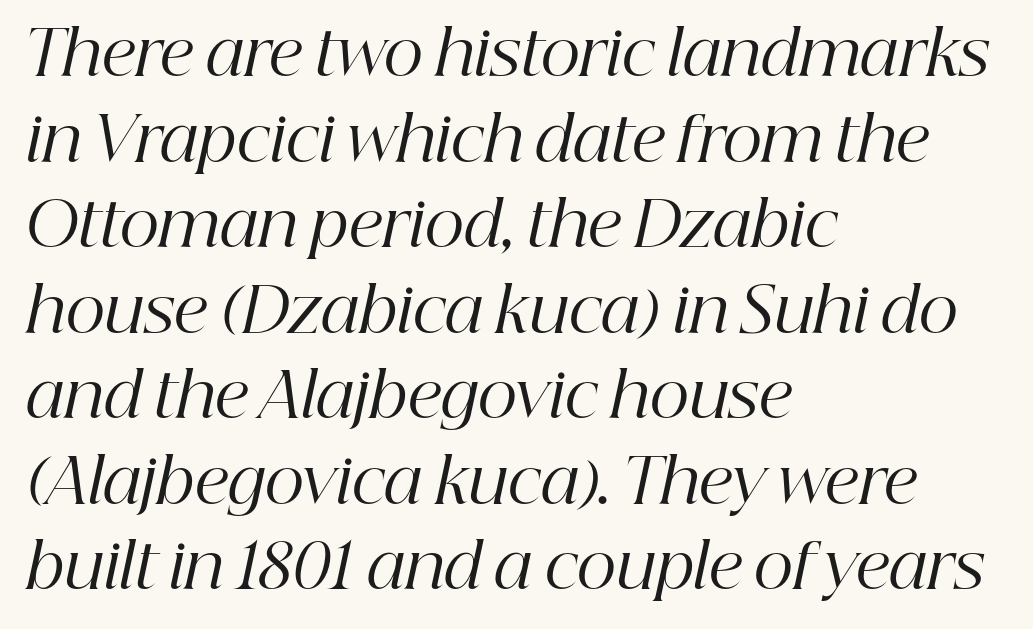
Q: Is the text bold? A: No.
Q: Is the text italic (slanted)? A: Yes, it leans right by about 12 degrees.
Q: Is the typeface a serif or a sans-serif typeface? A: Serif.
Q: Is the text underlined? A: No.
Q: How is the paragraph aligned? A: Left-aligned.
Q: Is the spacing between letters normal or unusually wide? A: Normal.
Q: Is the spacing between lines tight, normal or loose? A: Normal.
Q: Width (condensed, normal, or wide)? A: Normal.
Q: Stroke contrast? A: High.
Q: x-height? A: Medium.
Q: Monospaced? A: No.
